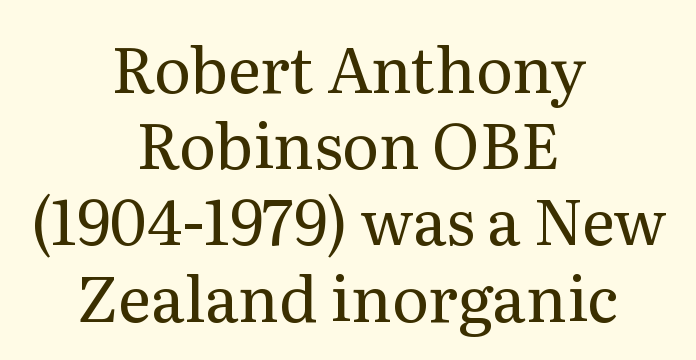
The image shows 63 px regular-weight serif type, upright; set centered, line spacing 1.21x, normal letter spacing, not underlined; medium stroke contrast and a medium x-height.
